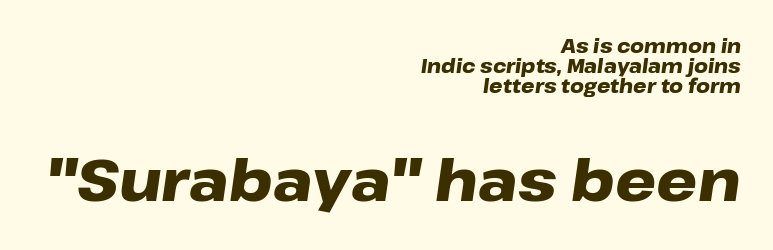
The image shows 58 px heavy, wide type, italic (leaning right); set right-aligned, tight line spacing (1.04x), normal letter spacing, not underlined; the second (bottom) block is 3.05x larger; low stroke contrast and a medium x-height.
